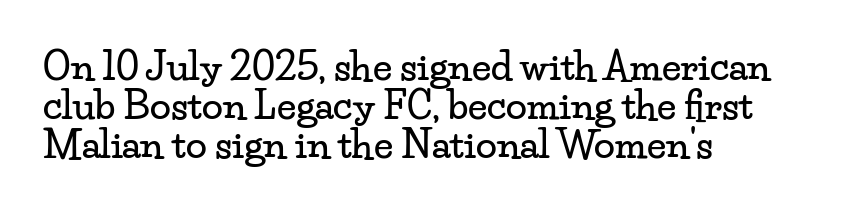
Q: Is the text italic (slanted)? A: No, it is upright.
Q: Is the typeface a serif or a sans-serif typeface? A: Serif.
Q: Is the text underlined? A: No.
Q: How is the paragraph aligned? A: Left-aligned.
Q: Is the spacing between letters normal or unusually wide? A: Normal.
Q: Is the spacing between lines tight, normal or loose? A: Tight.
Q: Width (condensed, normal, or wide)? A: Wide.
Q: Stroke contrast? A: Low.
Q: x-height? A: Small.
Q: Monospaced? A: No.
